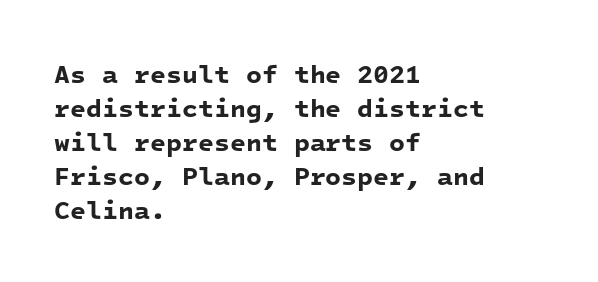
{"bold": "yes", "underline": "no", "align": "left", "line_spacing": "normal", "line_spacing_ratio": 1.31, "letter_spacing": "normal", "letter_spacing_em": 0.0, "glyph_px": 26}
